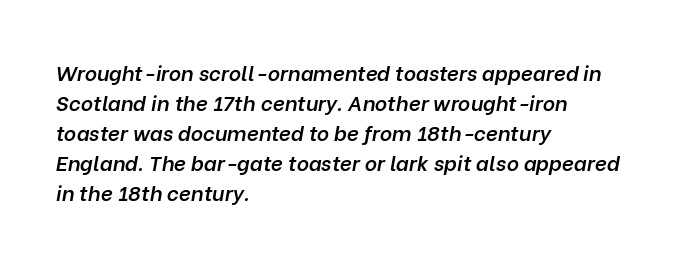
How heavy is the stroke? Medium-heavy — a semibold, shy of bold. Only glyphs here, with clear space below each row. Words appear dense and cohesive because spacing is normal. A typesetter would mark this as italic.
